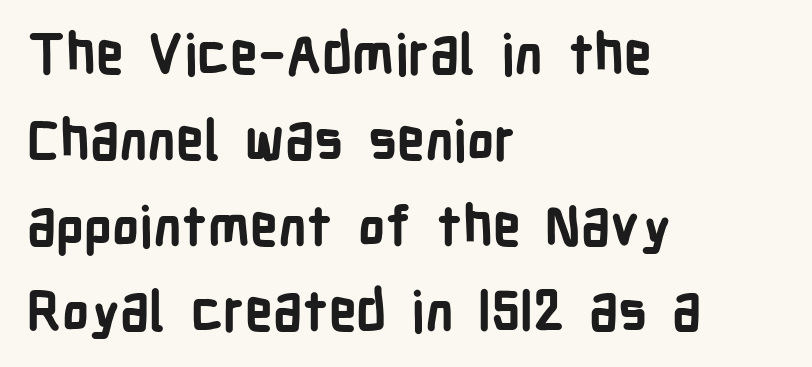
{"serif": "no", "italic": "no", "bold": "yes", "weight": "bold", "width": "condensed", "stroke_contrast": "low", "x_height": "medium", "monospaced": "no", "underline": "no", "align": "left", "line_spacing": "normal", "line_spacing_ratio": 1.56, "letter_spacing": "normal", "letter_spacing_em": 0.0, "glyph_px": 55}
